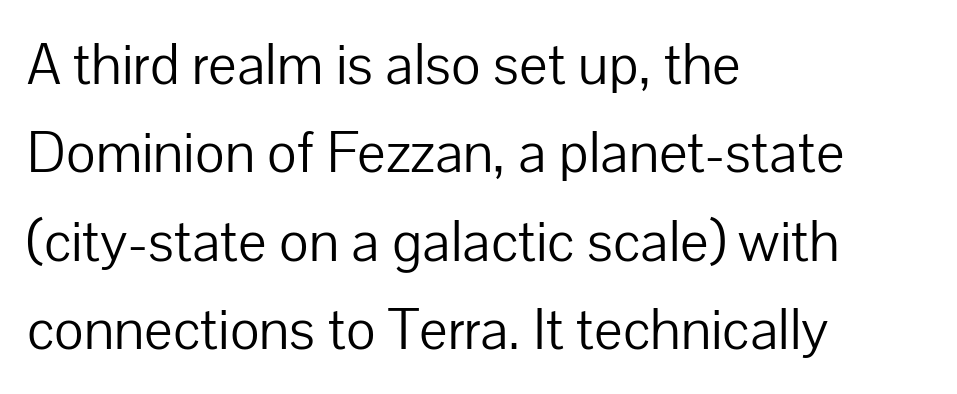
Q: Is the text bold? A: No.
Q: Is the text italic (slanted)? A: No, it is upright.
Q: Is the typeface a serif or a sans-serif typeface? A: Sans-serif.
Q: Is the text underlined? A: No.
Q: How is the paragraph aligned? A: Left-aligned.
Q: Is the spacing between letters normal or unusually wide? A: Normal.
Q: Is the spacing between lines tight, normal or loose? A: Normal.
Q: Width (condensed, normal, or wide)? A: Normal.
Q: Stroke contrast? A: Low.
Q: x-height? A: Medium.
Q: Monospaced? A: No.
